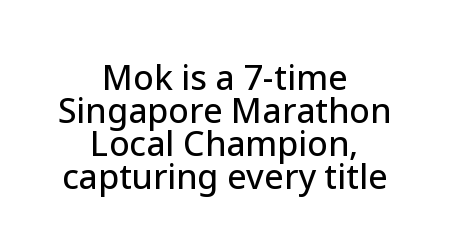
{"serif": "no", "italic": "no", "width": "normal", "stroke_contrast": "low", "x_height": "medium", "monospaced": "no", "underline": "no", "align": "center", "line_spacing": "tight", "line_spacing_ratio": 0.97, "letter_spacing": "normal", "letter_spacing_em": 0.0, "glyph_px": 34}
